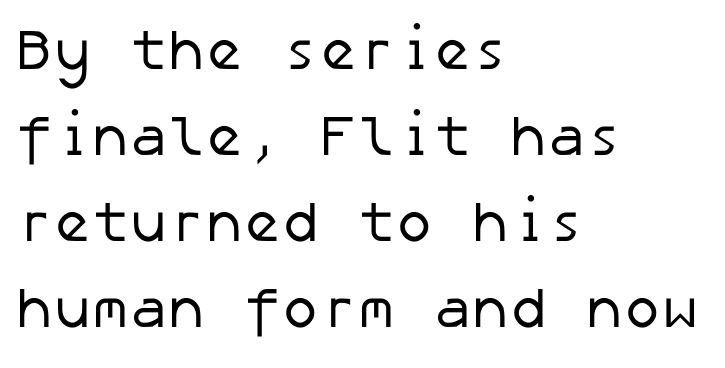
Serifs: no, the terminals of the letterforms are clean. Each stroke keeps to a modest, everyday thickness or less. The designer left line spacing at the default. Descenders are the only things crossing below the line.
